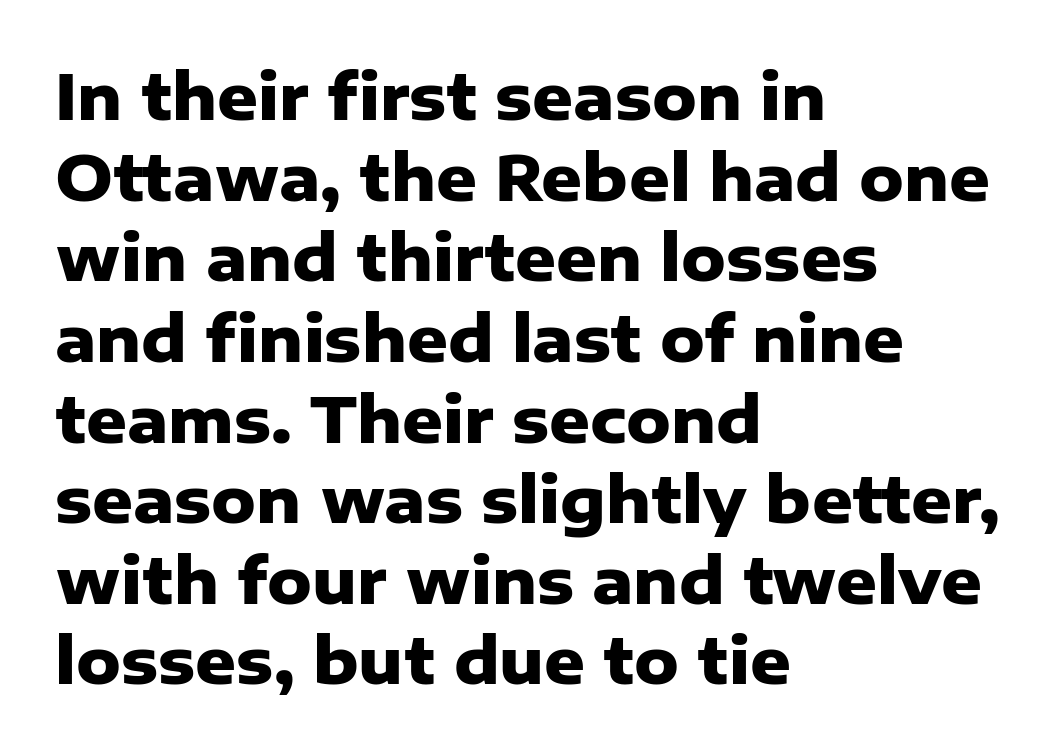
{"serif": "no", "italic": "no", "bold": "yes", "weight": "heavy", "width": "normal", "stroke_contrast": "low", "x_height": "medium", "monospaced": "no", "underline": "no", "align": "left", "line_spacing": "normal", "line_spacing_ratio": 1.28, "letter_spacing": "normal", "letter_spacing_em": 0.0, "glyph_px": 63}
